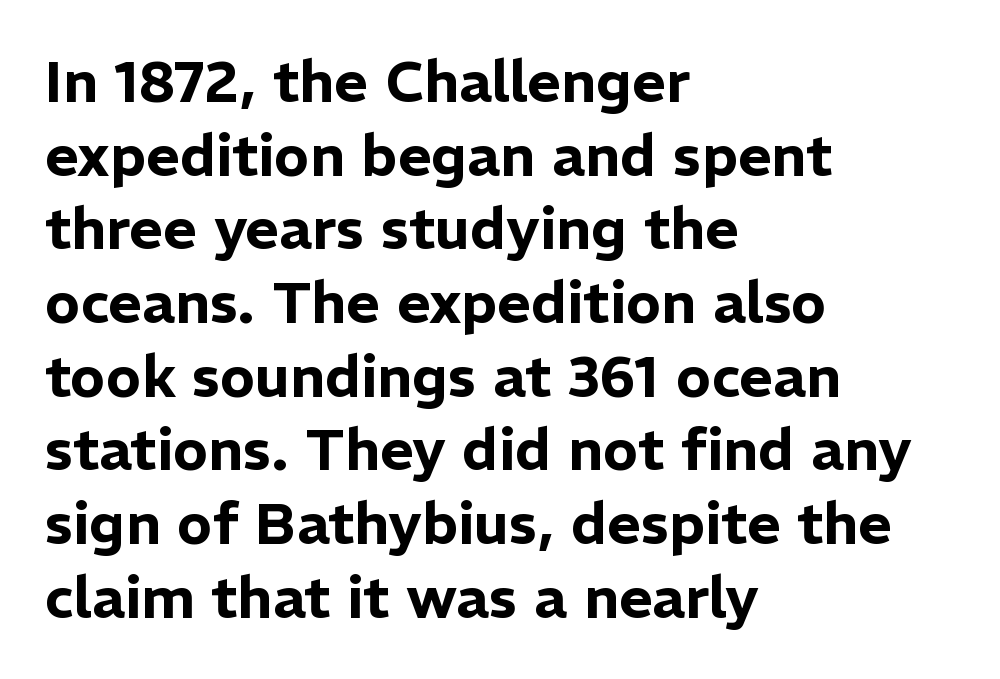
{"serif": "no", "italic": "no", "width": "normal", "stroke_contrast": "low", "x_height": "medium", "monospaced": "no", "underline": "no", "align": "left", "line_spacing": "normal", "line_spacing_ratio": 1.27, "letter_spacing": "normal", "letter_spacing_em": 0.0, "glyph_px": 58}
